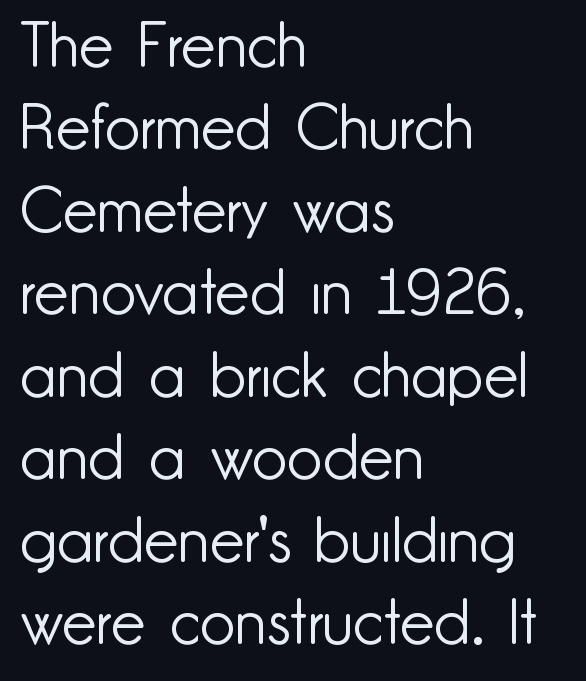
Q: Is the text bold? A: No.
Q: Is the text italic (slanted)? A: No, it is upright.
Q: Is the typeface a serif or a sans-serif typeface? A: Sans-serif.
Q: Is the text underlined? A: No.
Q: How is the paragraph aligned? A: Left-aligned.
Q: Is the spacing between letters normal or unusually wide? A: Normal.
Q: Is the spacing between lines tight, normal or loose? A: Normal.
Q: Width (condensed, normal, or wide)? A: Normal.
Q: Stroke contrast? A: Low.
Q: x-height? A: Small.
Q: Monospaced? A: No.
